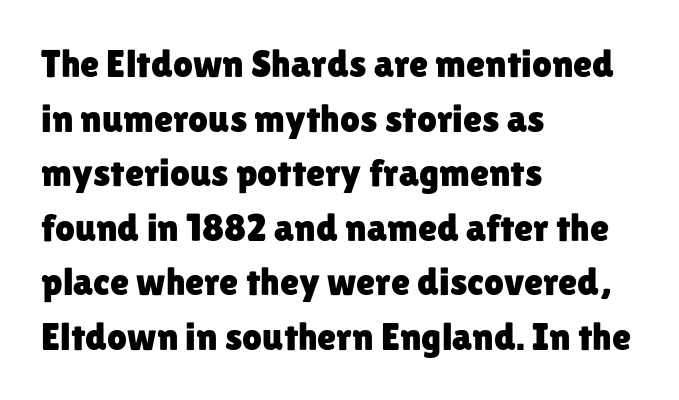
Honestly, the letter spacing is just normal — you wouldn't notice it. The foot of each line stays bare and open. Style check: upright. Here the designer chose a conventional face with non-uniform glyph widths.
